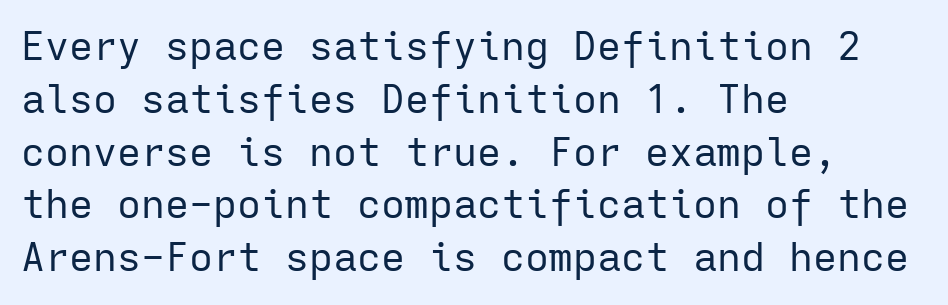
The image shows 40 px regular-weight sans-serif type, upright, monospaced; set left-aligned, normal line spacing (1.32x), normal letter spacing, not underlined; low stroke contrast and a medium x-height.
